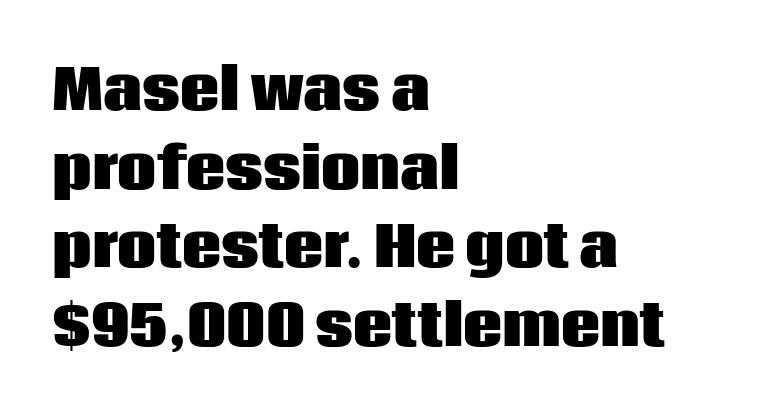
The letters carry no serifs — their stems end cleanly without finishing strokes. A classic flush-left, rag-right setting is used for this passage. The tracking reads as untouched default to a designer's eye. The font's upright variant was chosen for this text.
